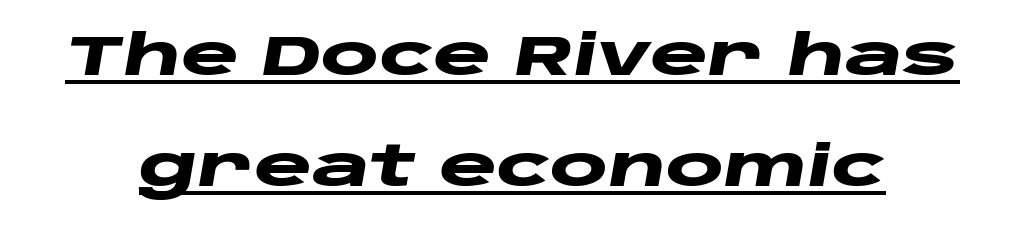
The image shows 55 px heavy, wide type, italic (leaning right); set loose line spacing (2.01x), normal letter spacing, underlined; low stroke contrast and a large x-height.
